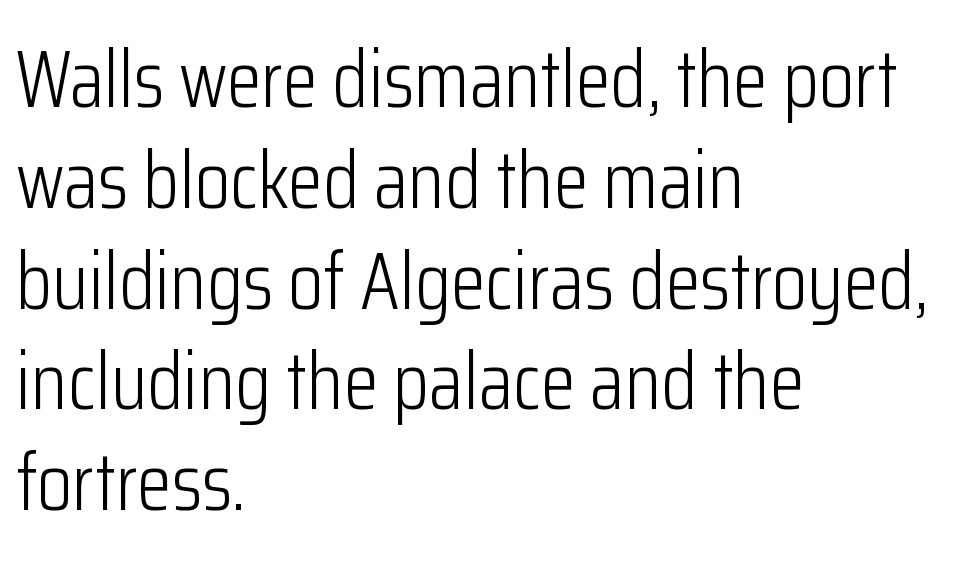
Q: Is the text bold? A: No.
Q: Is the text italic (slanted)? A: No, it is upright.
Q: Is the typeface a serif or a sans-serif typeface? A: Sans-serif.
Q: Is the text underlined? A: No.
Q: How is the paragraph aligned? A: Left-aligned.
Q: Is the spacing between letters normal or unusually wide? A: Normal.
Q: Is the spacing between lines tight, normal or loose? A: Normal.
Q: Width (condensed, normal, or wide)? A: Condensed.
Q: Stroke contrast? A: Low.
Q: x-height? A: Medium.
Q: Monospaced? A: No.
